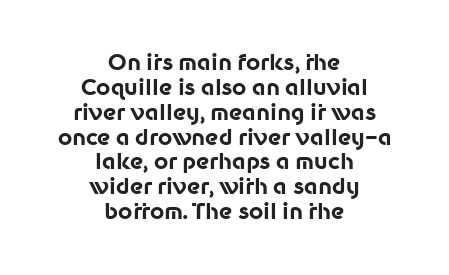
The image shows 22 px bold type, upright; set centered, tight line spacing (1.13x), normal letter spacing, not underlined.
